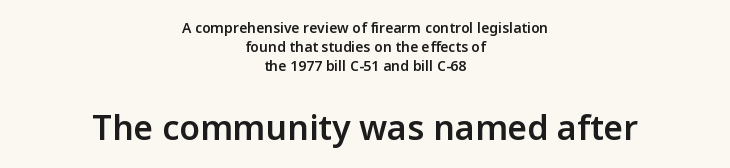
The image shows 34 px semibold sans-serif type, upright; set centered, normal line spacing (1.37x), normal letter spacing, not underlined; the second (bottom) block is 2.43x larger; low stroke contrast and a medium x-height.
